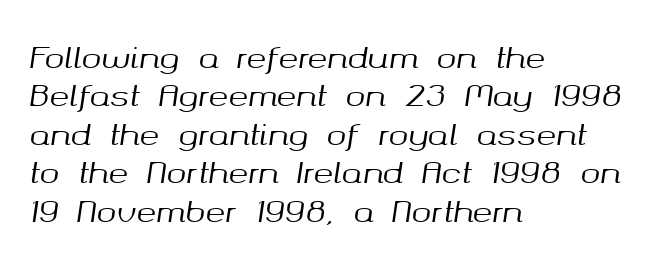
The passage shown stacks its lines at a standard gap. Is the letter spacing exaggerated? No — it looks like the ordinary default. Each letter keeps its own natural width here, so spacing adapts to shape. Anything drawn beneath the words? Only blank space. Left-aligned paragraph, ragged on the right. This sample uses an oblique cut, with every glyph tilted off the vertical.
